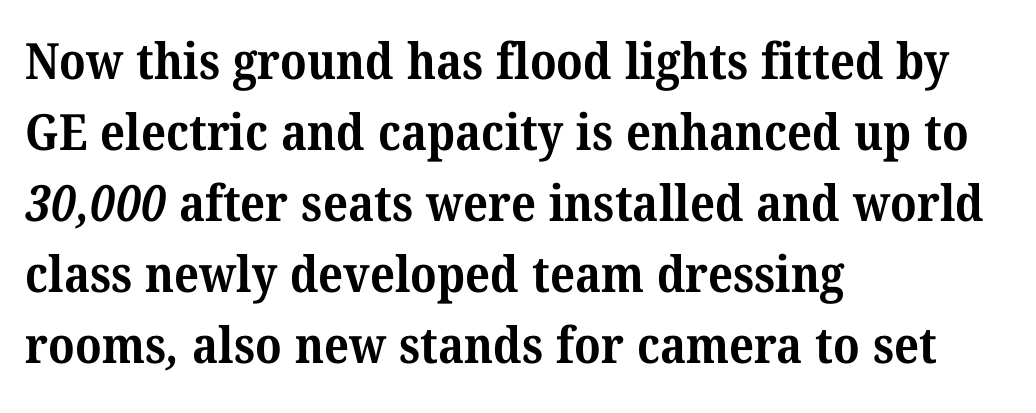
Q: Is the text bold? A: Yes.
Q: Is the typeface a serif or a sans-serif typeface? A: Serif.
Q: Is the text underlined? A: No.
Q: How is the paragraph aligned? A: Left-aligned.
Q: Is the spacing between letters normal or unusually wide? A: Normal.
Q: Is the spacing between lines tight, normal or loose? A: Normal.
Q: Width (condensed, normal, or wide)? A: Normal.
Q: Stroke contrast? A: Medium.
Q: x-height? A: Medium.
Q: Monospaced? A: No.
